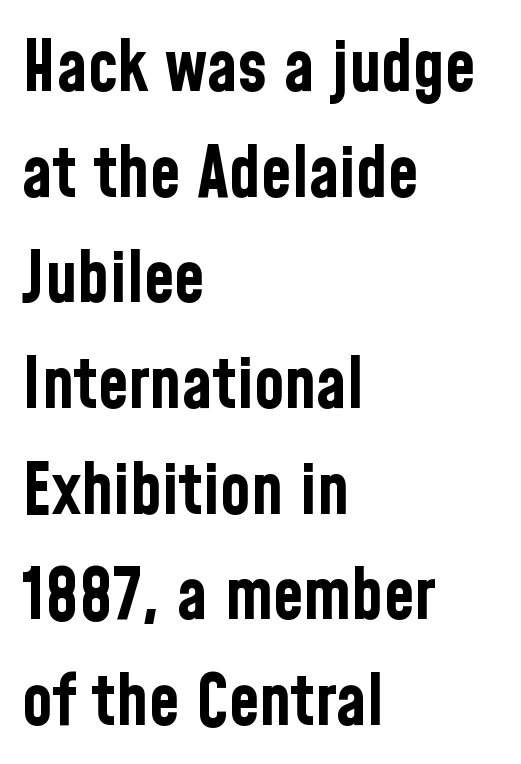
The image shows 70 px bold, condensed sans-serif type, upright; set left-aligned, normal line spacing (1.51x), normal letter spacing, not underlined; low stroke contrast and a medium x-height.
